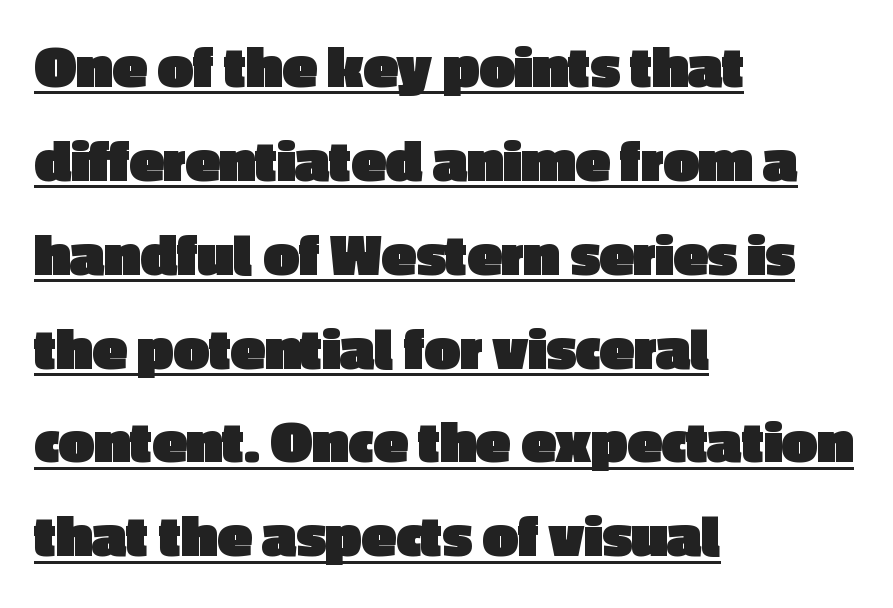
This block has exactly the height ordinary leading produces. These lines are rendered in a variable-pitch font. Descenders here cross a horizontal rule under the line. Set as a true bold cut, around the 700 mark.
